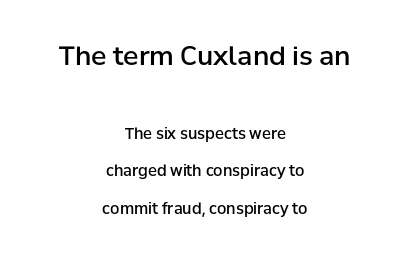
Q: Is the text bold? A: Semi-bold.
Q: Is the text italic (slanted)? A: No, it is upright.
Q: Is the text underlined? A: No.
Q: How is the paragraph aligned? A: Centered.
Q: Is the spacing between letters normal or unusually wide? A: Normal.
Q: Is the spacing between lines tight, normal or loose? A: Loose.
Q: Which block of text is set in a larger size, the first (top) or the second (bottom)? A: The first (top) one.
